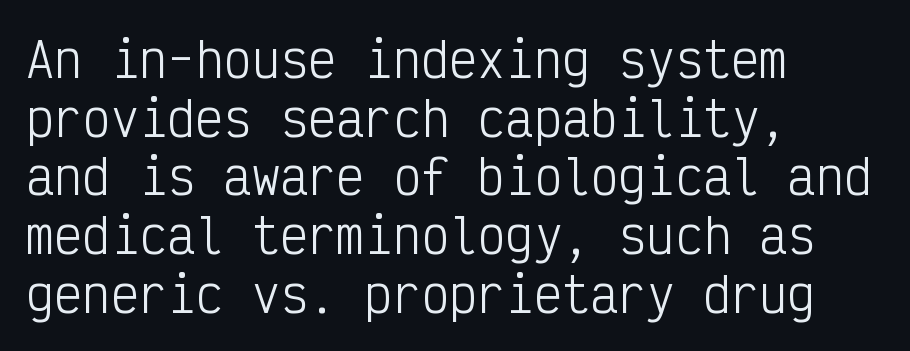
The image shows 47 px light, condensed sans-serif type, upright, monospaced; set left-aligned, normal line spacing (1.25x), normal letter spacing, not underlined; low stroke contrast and a medium x-height.
